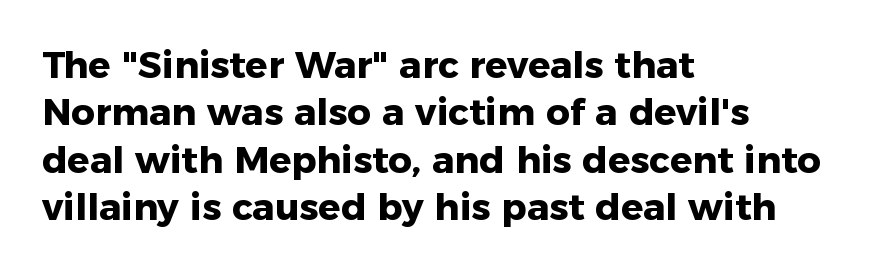
Upright lettering throughout. The typeface chosen for these lines omits serifs. Quick note: interline space is typical. Descender tails drop into unmarked territory.
